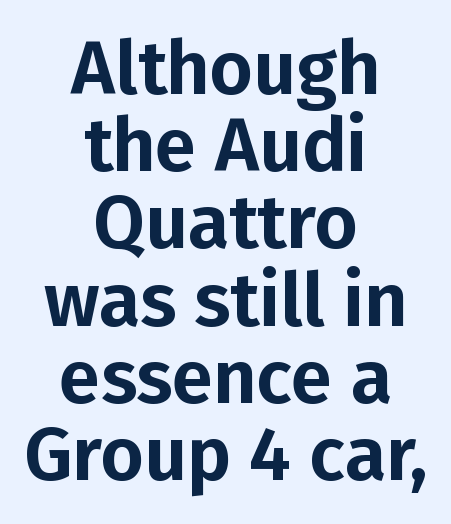
{"serif": "no", "italic": "no", "width": "normal", "stroke_contrast": "low", "x_height": "medium", "monospaced": "no", "underline": "no", "align": "center", "line_spacing": "tight", "line_spacing_ratio": 1.03, "letter_spacing": "normal", "letter_spacing_em": 0.0, "glyph_px": 75}
